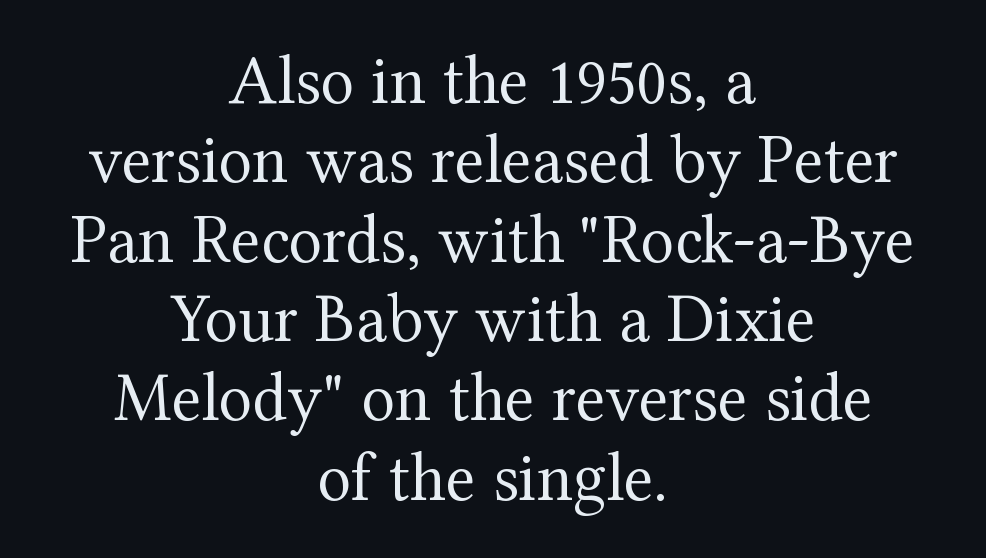
The image shows 69 px regular-weight serif type, upright; set centered, tight line spacing (1.15x), normal letter spacing, not underlined; medium stroke contrast and a medium x-height.
